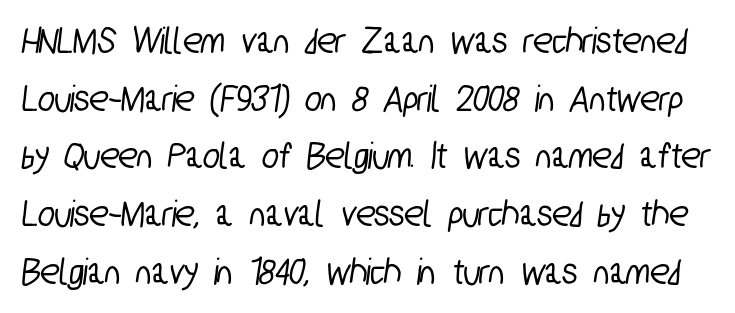
Q: Is the typeface a serif or a sans-serif typeface? A: Sans-serif.
Q: Is the text underlined? A: No.
Q: Is the spacing between letters normal or unusually wide? A: Normal.
Q: Is the spacing between lines tight, normal or loose? A: Normal.
Q: Width (condensed, normal, or wide)? A: Condensed.
Q: Stroke contrast? A: Low.
Q: x-height? A: Medium.
Q: Monospaced? A: No.
